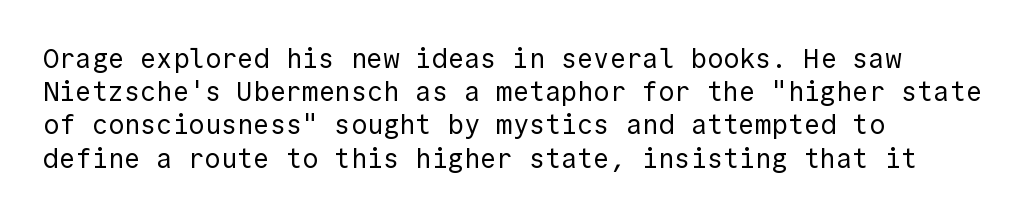
The image shows 27 px text type, upright; set left-aligned, line spacing 1.23x, normal letter spacing, not underlined.
